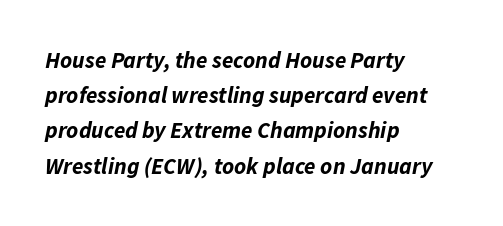
Q: Is the text bold? A: Yes.
Q: Is the text italic (slanted)? A: Yes, it leans right by about 11 degrees.
Q: Is the text underlined? A: No.
Q: How is the paragraph aligned? A: Left-aligned.
Q: Is the spacing between letters normal or unusually wide? A: Normal.
Q: Is the spacing between lines tight, normal or loose? A: Normal.
